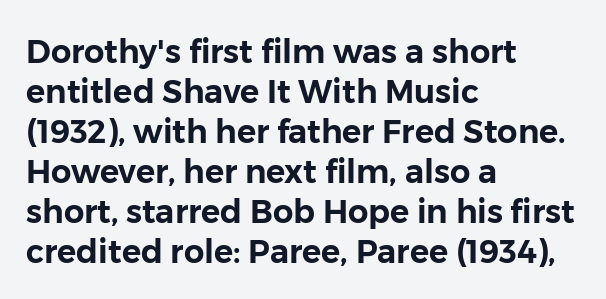
Q: Is the text italic (slanted)? A: No, it is upright.
Q: Is the typeface a serif or a sans-serif typeface? A: Sans-serif.
Q: Is the text underlined? A: No.
Q: How is the paragraph aligned? A: Left-aligned.
Q: Is the spacing between letters normal or unusually wide? A: Normal.
Q: Is the spacing between lines tight, normal or loose? A: Normal.
Q: Width (condensed, normal, or wide)? A: Normal.
Q: Stroke contrast? A: Low.
Q: x-height? A: Medium.
Q: Monospaced? A: No.
